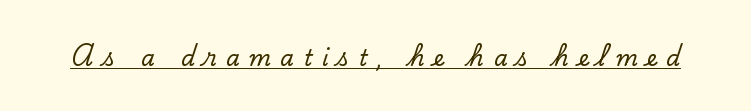
Q: Is the text italic (slanted)? A: Yes.
Q: Is the text underlined? A: Yes.
Q: Is the spacing between letters normal or unusually wide? A: Unusually wide.
